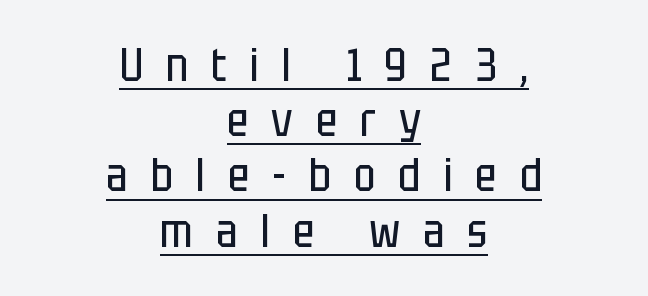
The image shows 46 px regular-weight, condensed sans-serif type, upright; set centered, line spacing 1.2x, unusually wide letter spacing (+0.5 em), underlined; low stroke contrast and a large x-height.
